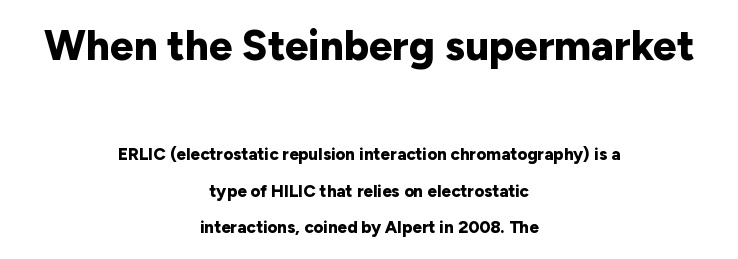
The words here are not underlined. This rendering leaves character spacing at its baseline value. Horizontal bands of white between lines are thick stripes. The letters in the upper block stand taller than those in the block below. A typesetter would call this proportional, since set widths differ per character.
